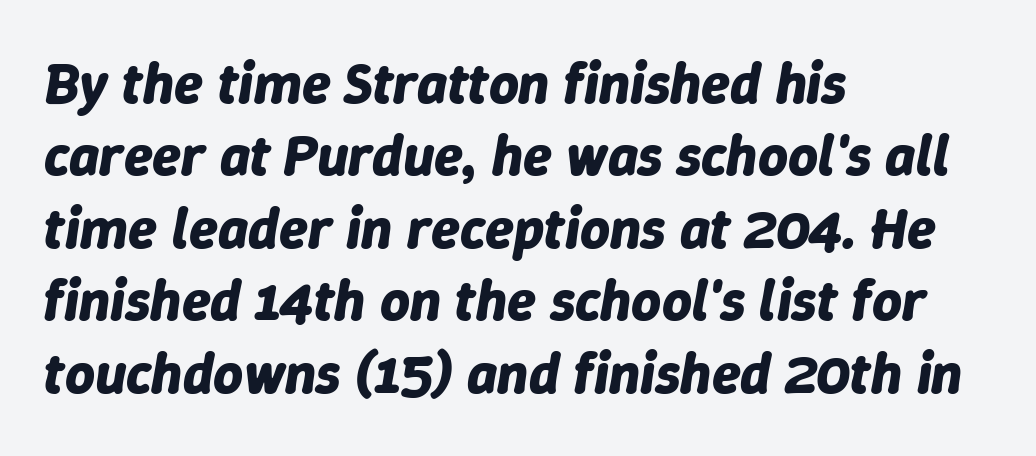
Q: Is the text bold? A: Yes.
Q: Is the text italic (slanted)? A: Yes, it leans right by about 9 degrees.
Q: Is the text underlined? A: No.
Q: How is the paragraph aligned? A: Left-aligned.
Q: Is the spacing between letters normal or unusually wide? A: Normal.
Q: Is the spacing between lines tight, normal or loose? A: Normal.
Q: Width (condensed, normal, or wide)? A: Normal.
Q: Stroke contrast? A: Low.
Q: x-height? A: Medium.
Q: Monospaced? A: No.
